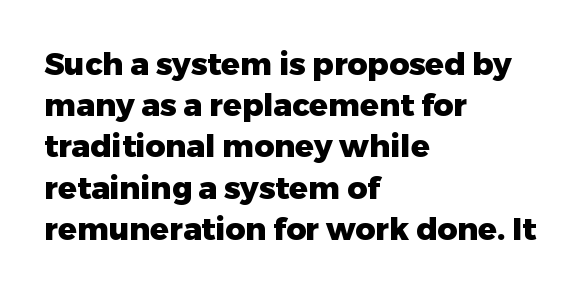
Q: Is the text bold? A: Yes.
Q: Is the text italic (slanted)? A: No, it is upright.
Q: Is the typeface a serif or a sans-serif typeface? A: Sans-serif.
Q: Is the text underlined? A: No.
Q: How is the paragraph aligned? A: Left-aligned.
Q: Is the spacing between letters normal or unusually wide? A: Normal.
Q: Is the spacing between lines tight, normal or loose? A: Normal.
Q: Width (condensed, normal, or wide)? A: Normal.
Q: Stroke contrast? A: Low.
Q: x-height? A: Medium.
Q: Monospaced? A: No.
